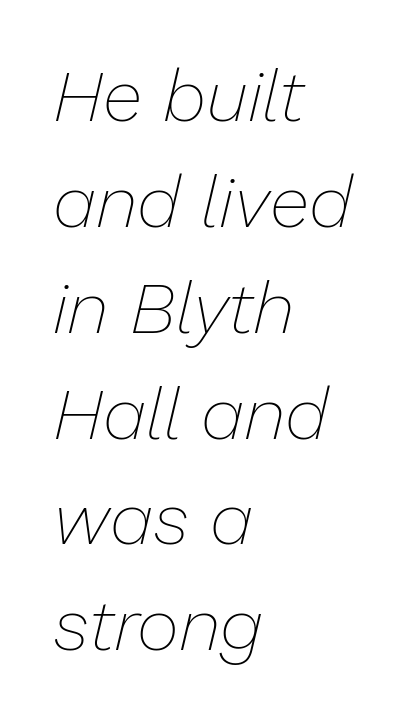
Q: Is the text bold? A: No.
Q: Is the text italic (slanted)? A: Yes, it leans right by about 13 degrees.
Q: Is the text underlined? A: No.
Q: How is the paragraph aligned? A: Left-aligned.
Q: Is the spacing between letters normal or unusually wide? A: Normal.
Q: Is the spacing between lines tight, normal or loose? A: Normal.
Q: Width (condensed, normal, or wide)? A: Normal.
Q: Stroke contrast? A: Low.
Q: x-height? A: Medium.
Q: Monospaced? A: No.
